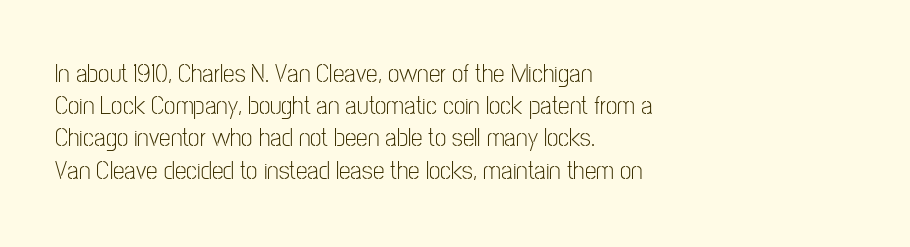
No letter is thick-stroked: the sample isn't bold. The lettering stays uniformly vertical, giving the passage a roman look. This sample uses plain, unmodified letter spacing. These lines stack with their left ends in a neat column. The gap between lines stays unmarked.
